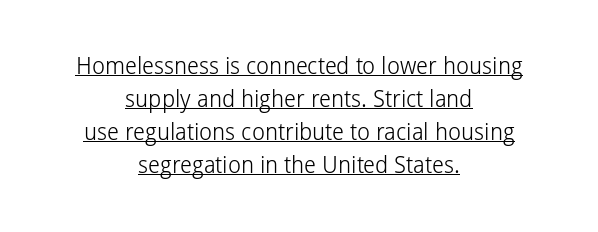
Q: Is the text bold? A: No.
Q: Is the text italic (slanted)? A: No, it is upright.
Q: Is the text underlined? A: Yes.
Q: How is the paragraph aligned? A: Centered.
Q: Is the spacing between letters normal or unusually wide? A: Normal.
Q: Is the spacing between lines tight, normal or loose? A: Normal.
